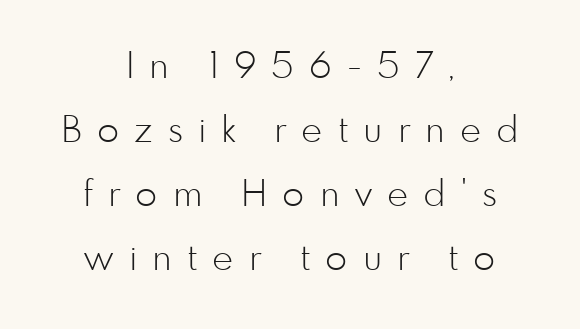
The image shows 36 px light sans-serif type, upright; set centered, line spacing 1.78x, unusually wide letter spacing (+0.42 em), not underlined; low stroke contrast and a small x-height.
